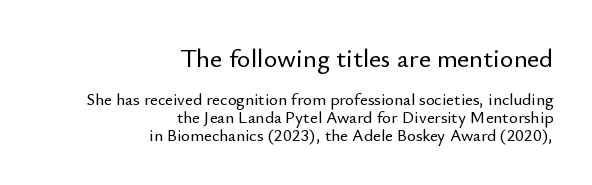
Short note: letters normally spaced. Anything drawn beneath the words? Only blank space. Every stem runs plumb, perpendicular to the baseline. The passage is arranged like a letterhead date or caption credit — flush right.
